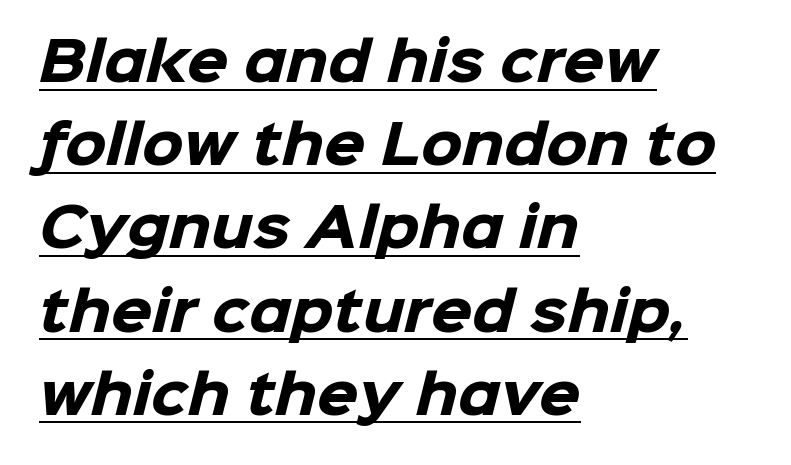
The image shows 53 px heavy sans-serif type; set left-aligned, normal line spacing (1.57x), normal letter spacing, underlined; low stroke contrast and a medium x-height.
